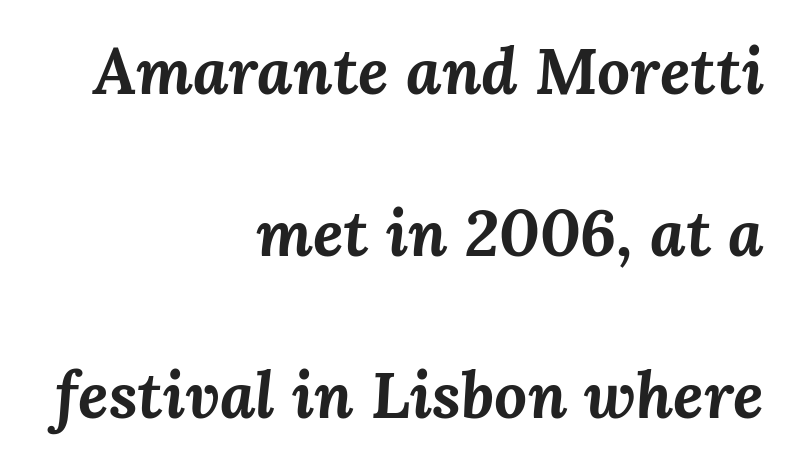
{"italic": "yes", "lean": "right", "slant_degrees": 3, "bold": "yes", "weight": "bold", "width": "normal", "stroke_contrast": "medium", "x_height": "medium", "monospaced": "no", "underline": "no", "align": "right", "line_spacing": "loose", "line_spacing_ratio": 2.49, "letter_spacing": "normal", "letter_spacing_em": 0.0, "glyph_px": 65}
